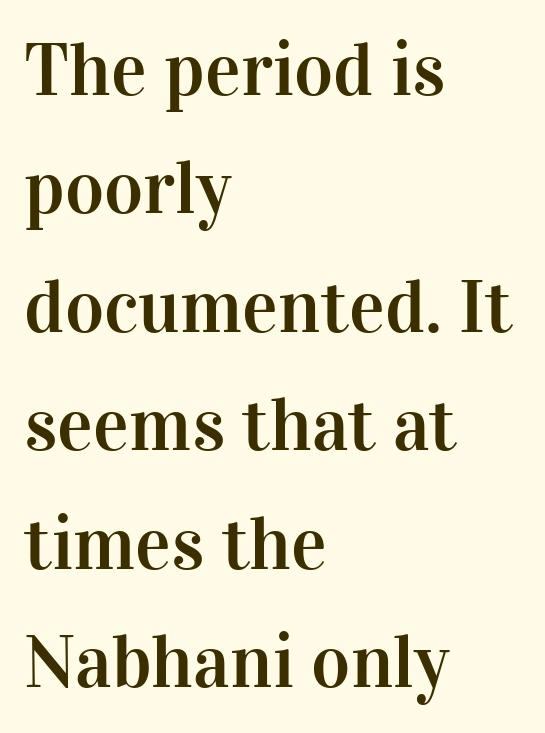
The lettering stays uniformly vertical, giving the passage a roman look. The rendering anchors every line to the left-hand side. Inter-character spacing is left at the font's built-in metrics. You could not count columns in this text — the font is proportionally spaced. The space directly below the letters is spotless.
